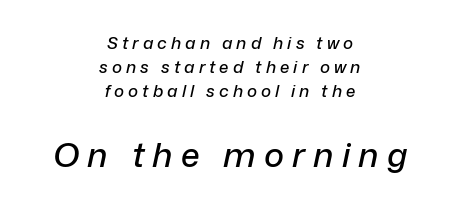
The image shows 34 px text type, italic (leaning right); set centered, normal line spacing (1.41x), unusually wide letter spacing (+0.24 em), not underlined; the second (bottom) block is 2.0x larger; low stroke contrast and a medium x-height.
